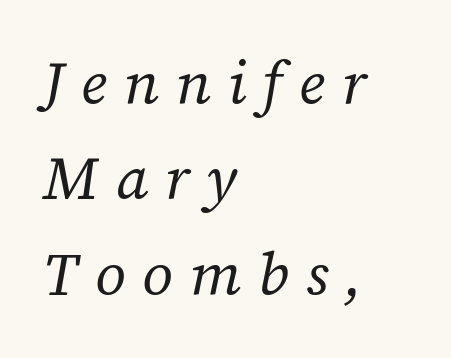
The image shows 60 px regular-weight serif type, italic (leaning right); set left-aligned, normal line spacing (1.59x), unusually wide letter spacing (+0.28 em), not underlined; low stroke contrast and a medium x-height.
